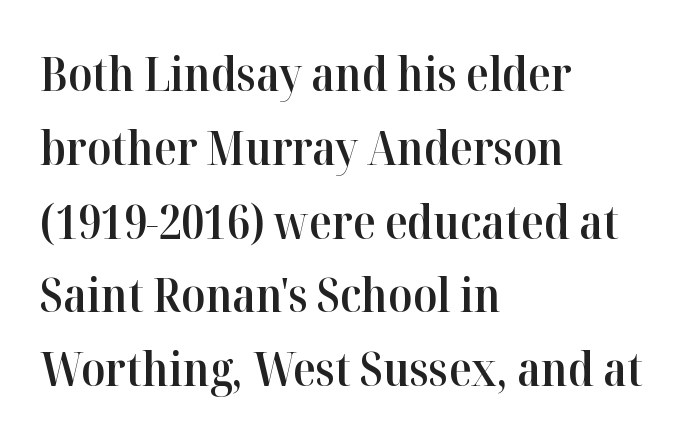
{"serif": "yes", "italic": "no", "bold": "semi", "weight": "semibold", "width": "normal", "stroke_contrast": "high", "x_height": "medium", "monospaced": "no", "underline": "no", "align": "left", "line_spacing": "normal", "line_spacing_ratio": 1.57, "letter_spacing": "normal", "letter_spacing_em": 0.0, "glyph_px": 47}
